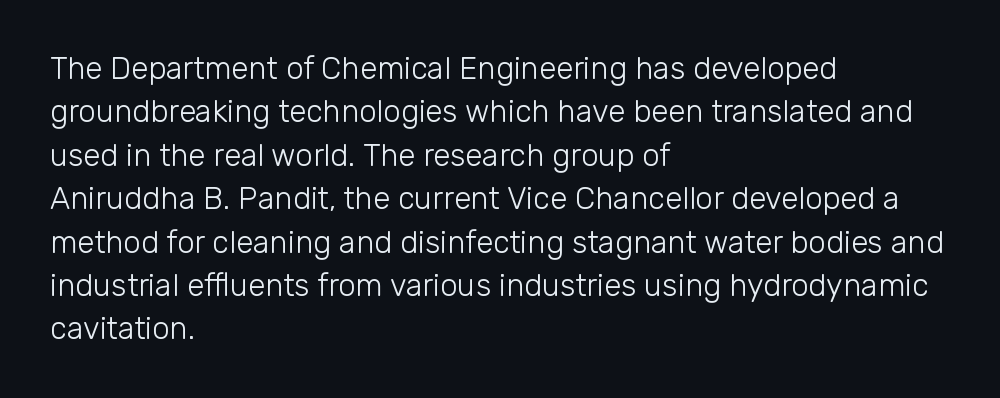
{"serif": "no", "italic": "no", "bold": "no", "weight": "light", "width": "normal", "stroke_contrast": "low", "x_height": "medium", "monospaced": "no", "underline": "no", "align": "left", "line_spacing": "normal", "line_spacing_ratio": 1.4, "letter_spacing": "normal", "letter_spacing_em": 0.0, "glyph_px": 31}
